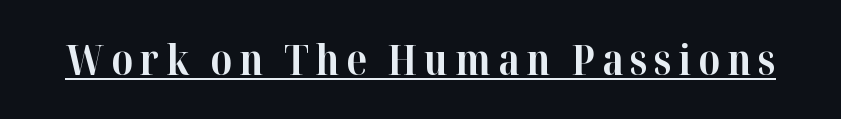
Q: Is the text bold? A: Yes.
Q: Is the text italic (slanted)? A: No, it is upright.
Q: Is the typeface a serif or a sans-serif typeface? A: Serif.
Q: Is the text underlined? A: Yes.
Q: Width (condensed, normal, or wide)? A: Normal.
Q: Stroke contrast? A: High.
Q: x-height? A: Medium.
Q: Monospaced? A: No.
